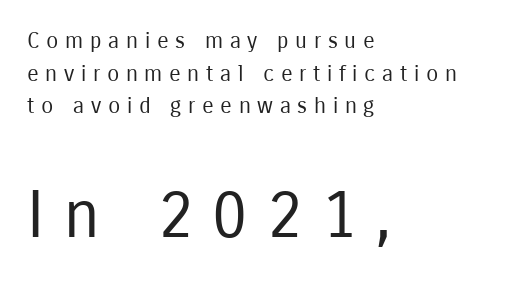
Q: Is the text bold? A: No.
Q: Is the text italic (slanted)? A: No, it is upright.
Q: Is the typeface a serif or a sans-serif typeface? A: Sans-serif.
Q: Is the text underlined? A: No.
Q: How is the paragraph aligned? A: Left-aligned.
Q: Is the spacing between letters normal or unusually wide? A: Unusually wide.
Q: Is the spacing between lines tight, normal or loose? A: Normal.
Q: Which block of text is set in a larger size, the first (top) or the second (bottom)? A: The second (bottom) one.
Q: Width (condensed, normal, or wide)? A: Condensed.
Q: Stroke contrast? A: Low.
Q: x-height? A: Medium.
Q: Monospaced? A: No.
